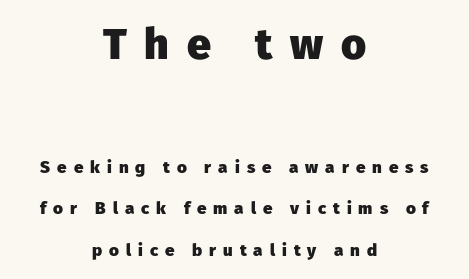
{"serif": "no", "italic": "no", "bold": "yes", "weight": "heavy", "width": "normal", "stroke_contrast": "low", "x_height": "medium", "monospaced": "no", "underline": "no", "align": "center", "line_spacing": "loose", "line_spacing_ratio": 2.43, "letter_spacing": "wide", "letter_spacing_em": 0.41, "larger_block": "first", "size_ratio": 2.53, "glyph_px": 43}
